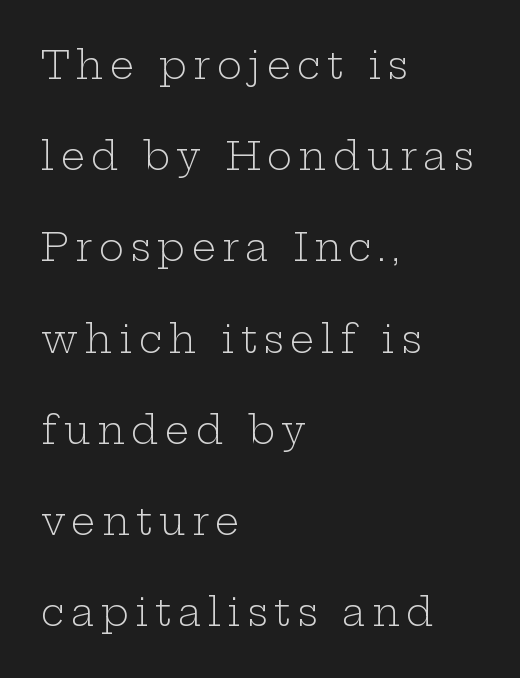
{"serif": "yes", "italic": "no", "bold": "no", "weight": "light", "width": "wide", "stroke_contrast": "low", "x_height": "medium", "monospaced": "no", "underline": "no", "align": "left", "line_spacing": "loose", "line_spacing_ratio": 2.4, "glyph_px": 38}
